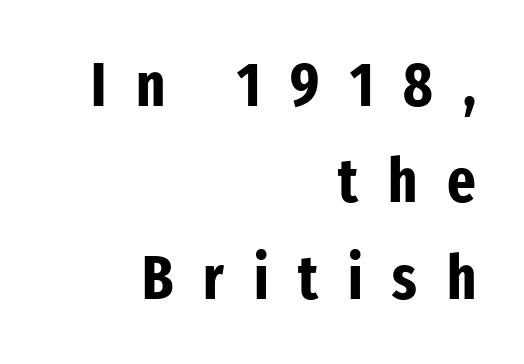
Proportional: the letters do not fall into vertical columns. Weight: bold. Leftover space on each line is placed entirely before the opening word. The line texture is sparse and dotted thanks to wide tracking.
